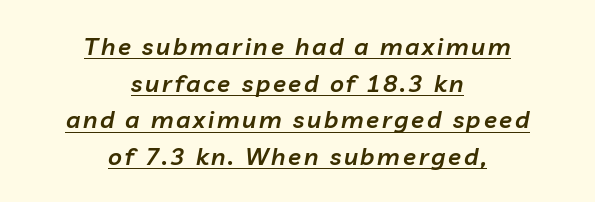
{"italic": "yes", "lean": "right", "slant_degrees": 10, "bold": "semi", "underline": "yes", "align": "center", "line_spacing": "normal", "line_spacing_ratio": 1.53, "glyph_px": 24}
